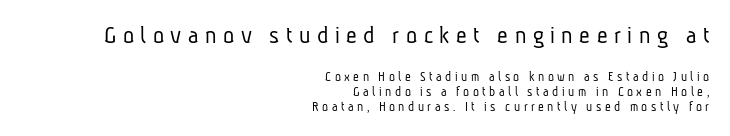
Q: Is the text bold? A: No.
Q: Is the text underlined? A: No.
Q: How is the paragraph aligned? A: Right-aligned.
Q: Is the spacing between letters normal or unusually wide? A: Unusually wide.
Q: Is the spacing between lines tight, normal or loose? A: Tight.
Q: Which block of text is set in a larger size, the first (top) or the second (bottom)? A: The first (top) one.
